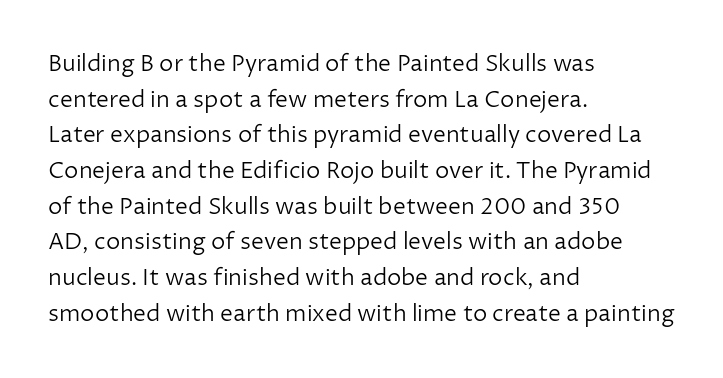
Baseline-to-baseline distance is the conventional proportion of letter height. The passage is arranged the way most books set body copy — flush left. The glyphs are unaccompanied by any horizontal stroke below them. The gaps between neighbouring characters are ordinary and unremarkable.
